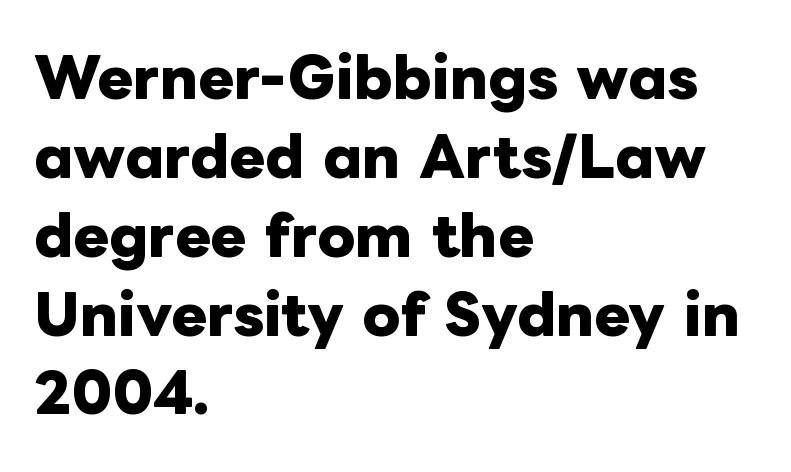
The image shows 54 px heavy type, upright; set left-aligned, normal line spacing (1.46x), normal letter spacing, not underlined; low stroke contrast and a medium x-height.
